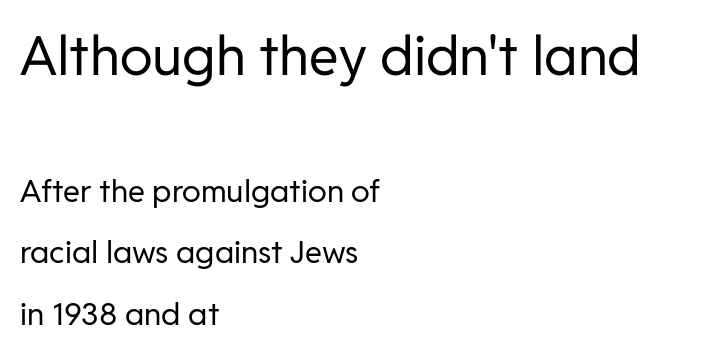
Q: Is the text bold? A: No.
Q: Is the text italic (slanted)? A: No, it is upright.
Q: Is the typeface a serif or a sans-serif typeface? A: Sans-serif.
Q: Is the text underlined? A: No.
Q: How is the paragraph aligned? A: Left-aligned.
Q: Is the spacing between letters normal or unusually wide? A: Normal.
Q: Is the spacing between lines tight, normal or loose? A: Loose.
Q: Which block of text is set in a larger size, the first (top) or the second (bottom)? A: The first (top) one.
Q: Width (condensed, normal, or wide)? A: Normal.
Q: Stroke contrast? A: Low.
Q: x-height? A: Medium.
Q: Monospaced? A: No.
